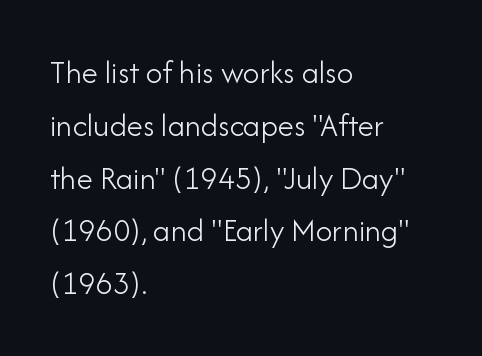
The rag falls on the right side of this text block. The letters advance in unequal steps, a hallmark of proportional type. Rendered with straight, roman letterforms. Words float on clear page, feet unadorned.
